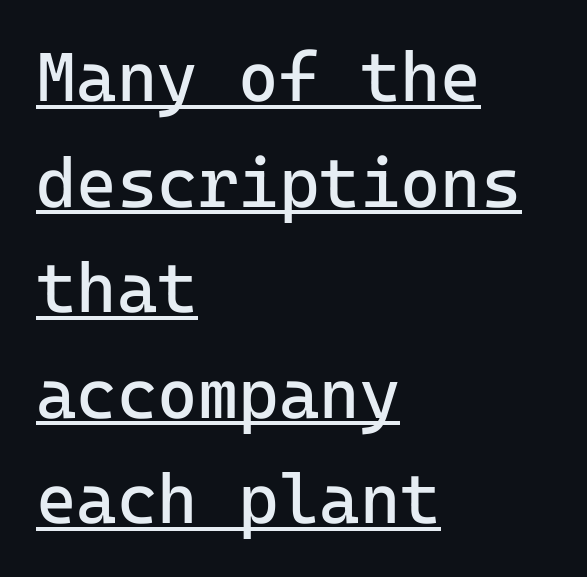
Short note: letters normally spaced. This sample uses a sans-serif face. A normal amount of white space separates one row of letters from the next. This sample has the even, mechanical cadence of fixed-width lettering. These lines stack with their left ends in a neat column.
